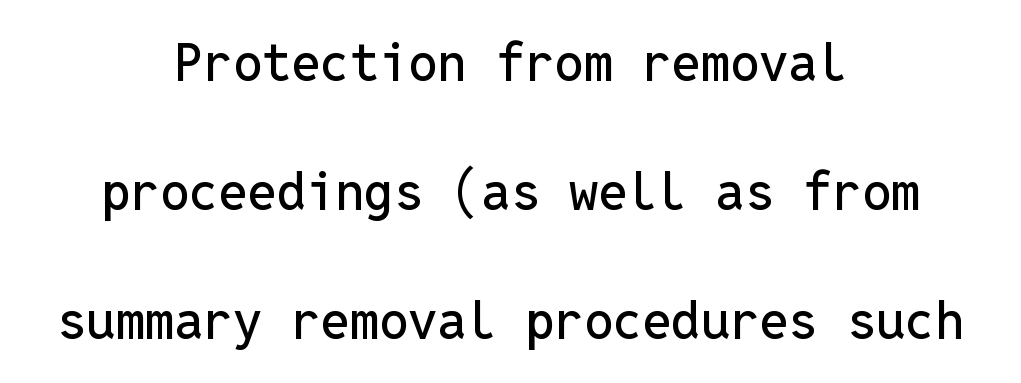
{"serif": "no", "italic": "no", "width": "normal", "stroke_contrast": "low", "x_height": "medium", "monospaced": "yes", "underline": "no", "align": "center", "line_spacing": "loose", "line_spacing_ratio": 2.48, "letter_spacing": "normal", "letter_spacing_em": 0.0, "glyph_px": 52}
